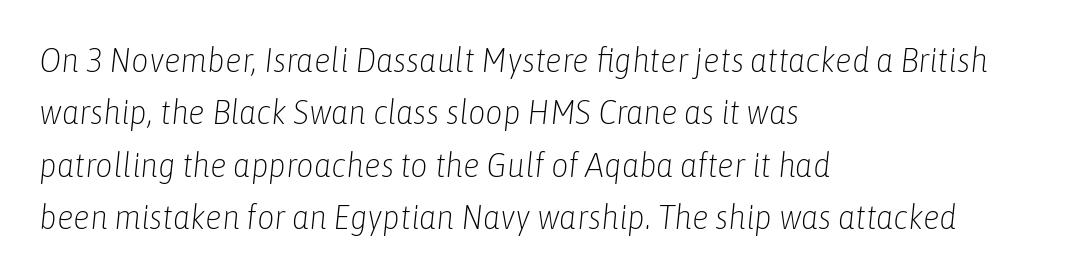
Between one letter and the next there's only the usual sliver of space. The letterforms sit at book weight or below. Has an underline been added? It has not. One-word summary of the alignment: left.
